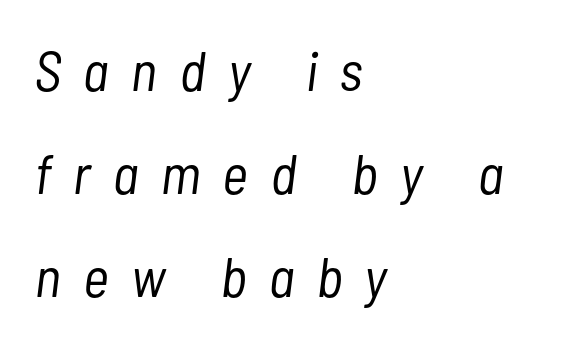
Q: Is the text bold? A: No.
Q: Is the text italic (slanted)? A: Yes, it leans right by about 7 degrees.
Q: Is the text underlined? A: No.
Q: How is the paragraph aligned? A: Left-aligned.
Q: Is the spacing between letters normal or unusually wide? A: Unusually wide.
Q: Width (condensed, normal, or wide)? A: Condensed.
Q: Stroke contrast? A: Low.
Q: x-height? A: Medium.
Q: Monospaced? A: No.
